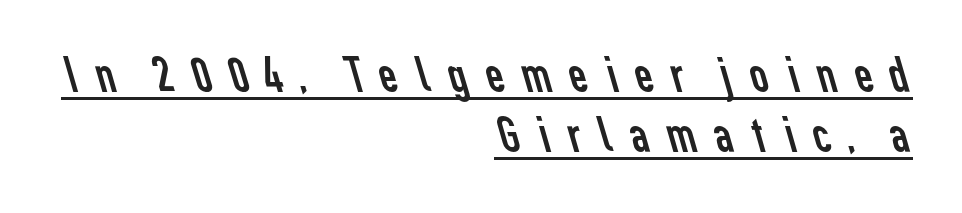
Bold? No — there's no thickening of the strokes. Is the letter spacing exaggerated? Yes — the characters are pushed far apart. Caption: multi-line text, flush right, ragged left. The face used here is proportionally spaced, like ordinary book or web type. Underlined type.
